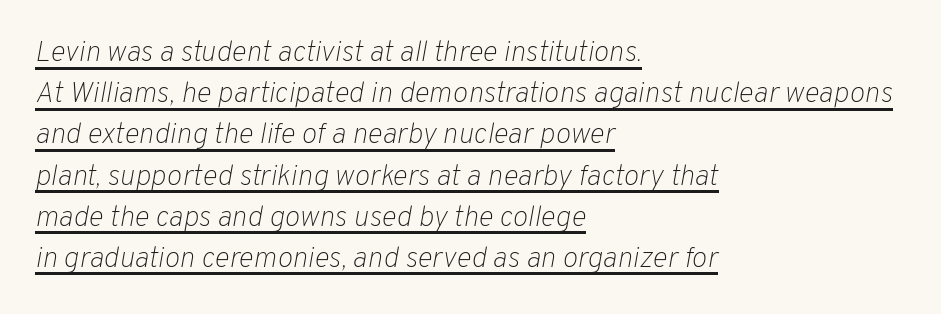
Q: Is the text bold? A: No.
Q: Is the text italic (slanted)? A: Yes, it leans right by about 10 degrees.
Q: Is the text underlined? A: Yes.
Q: How is the paragraph aligned? A: Left-aligned.
Q: Is the spacing between letters normal or unusually wide? A: Normal.
Q: Is the spacing between lines tight, normal or loose? A: Normal.
Q: Width (condensed, normal, or wide)? A: Normal.
Q: Stroke contrast? A: Low.
Q: x-height? A: Medium.
Q: Monospaced? A: No.
